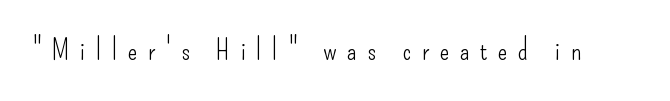
{"serif": "no", "italic": "no", "bold": "no", "weight": "light", "width": "condensed", "stroke_contrast": "low", "x_height": "small", "monospaced": "no", "underline": "no", "letter_spacing": "wide", "letter_spacing_em": 0.38, "glyph_px": 28}
